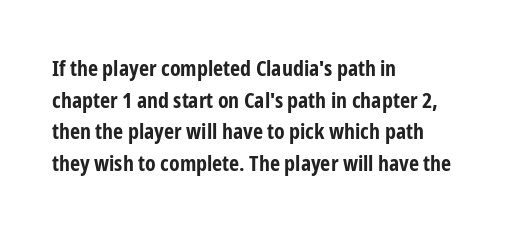
The image shows 22 px bold type, upright; set left-aligned, normal line spacing (1.44x), normal letter spacing, not underlined.
